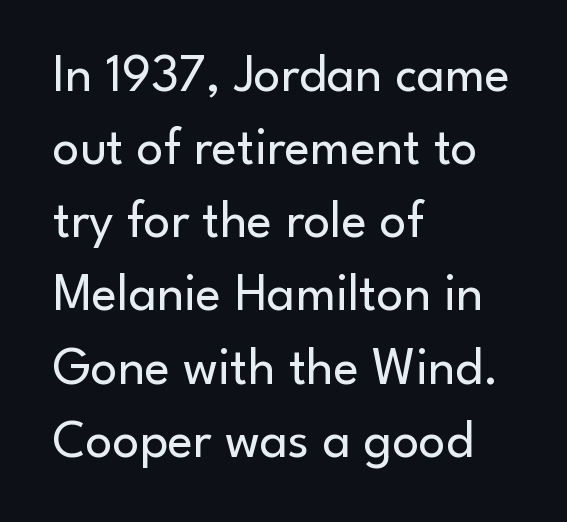
Q: Is the text bold? A: No.
Q: Is the text italic (slanted)? A: No, it is upright.
Q: Is the typeface a serif or a sans-serif typeface? A: Sans-serif.
Q: Is the text underlined? A: No.
Q: How is the paragraph aligned? A: Left-aligned.
Q: Is the spacing between letters normal or unusually wide? A: Normal.
Q: Is the spacing between lines tight, normal or loose? A: Normal.
Q: Width (condensed, normal, or wide)? A: Normal.
Q: Stroke contrast? A: Low.
Q: x-height? A: Small.
Q: Monospaced? A: No.
